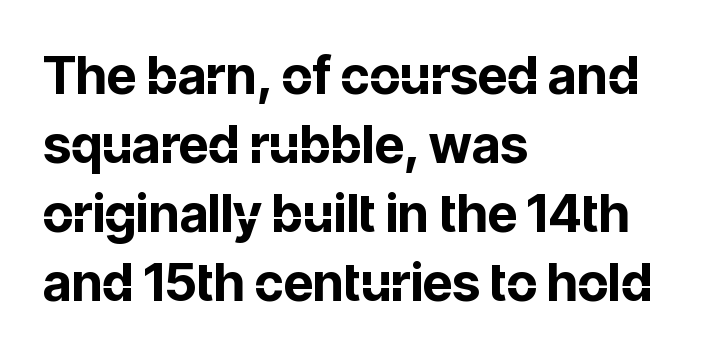
Q: Is the text bold? A: Yes.
Q: Is the text italic (slanted)? A: No, it is upright.
Q: Is the typeface a serif or a sans-serif typeface? A: Sans-serif.
Q: Is the text underlined? A: No.
Q: How is the paragraph aligned? A: Left-aligned.
Q: Is the spacing between letters normal or unusually wide? A: Normal.
Q: Is the spacing between lines tight, normal or loose? A: Normal.
Q: Width (condensed, normal, or wide)? A: Normal.
Q: Stroke contrast? A: Low.
Q: x-height? A: Medium.
Q: Monospaced? A: No.
